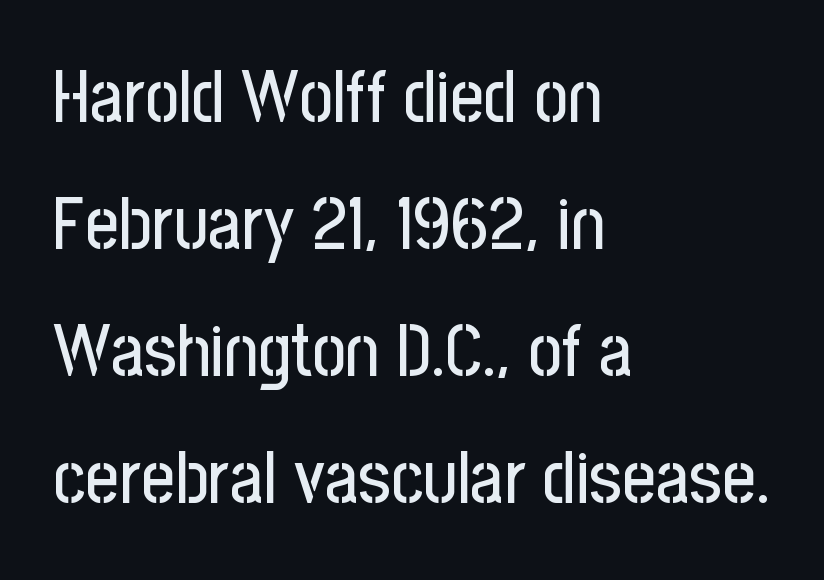
Font category for this specimen: sans-serif. Words float on clear page, feet unadorned. The lettering stays uniformly vertical, giving the passage a roman look. A classic flush-left, rag-right setting is used for this passage. The horizontal fit of the characters is conventional and even.
